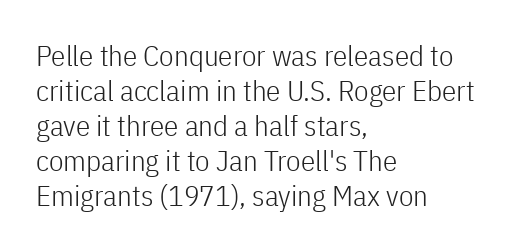
Q: Is the text bold? A: No.
Q: Is the text italic (slanted)? A: No, it is upright.
Q: Is the typeface a serif or a sans-serif typeface? A: Sans-serif.
Q: Is the text underlined? A: No.
Q: How is the paragraph aligned? A: Left-aligned.
Q: Is the spacing between letters normal or unusually wide? A: Normal.
Q: Width (condensed, normal, or wide)? A: Condensed.
Q: Stroke contrast? A: Low.
Q: x-height? A: Medium.
Q: Monospaced? A: No.
